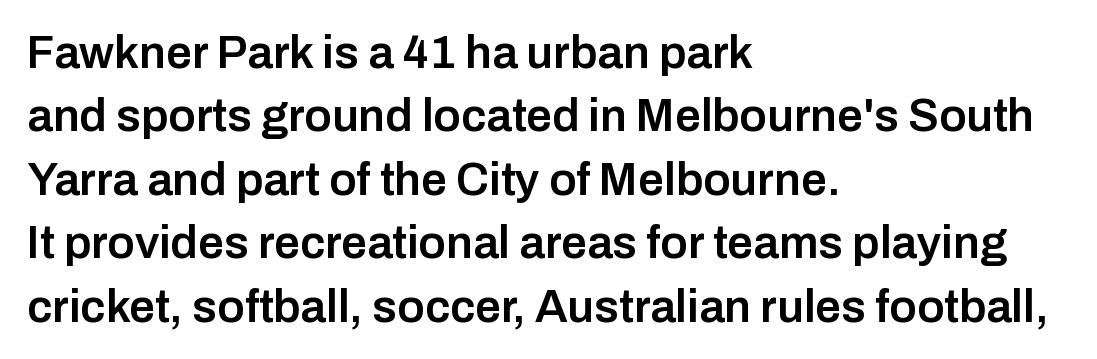
No extra tracking has been applied to these lines. Glance below the letters and you will spot only blank space. A typesetter would call this leading conventional body-copy spacing. Rendered with straight, roman letterforms. Visually the block forms a straight wall on the left and a jagged coastline on the right.
